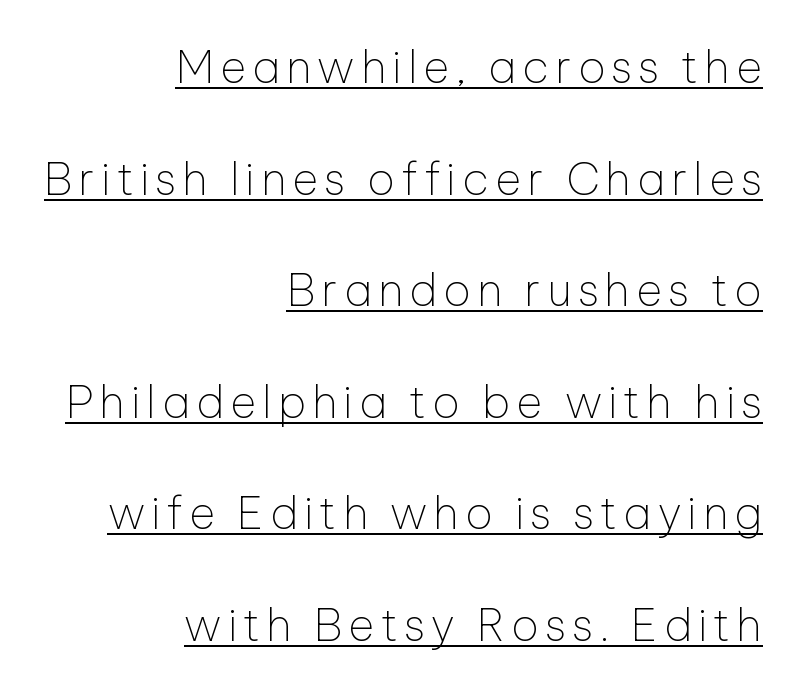
Q: Is the text bold? A: No.
Q: Is the text italic (slanted)? A: No, it is upright.
Q: Is the typeface a serif or a sans-serif typeface? A: Sans-serif.
Q: Is the text underlined? A: Yes.
Q: How is the paragraph aligned? A: Right-aligned.
Q: Is the spacing between lines tight, normal or loose? A: Loose.
Q: Width (condensed, normal, or wide)? A: Normal.
Q: Stroke contrast? A: Low.
Q: x-height? A: Medium.
Q: Monospaced? A: No.
